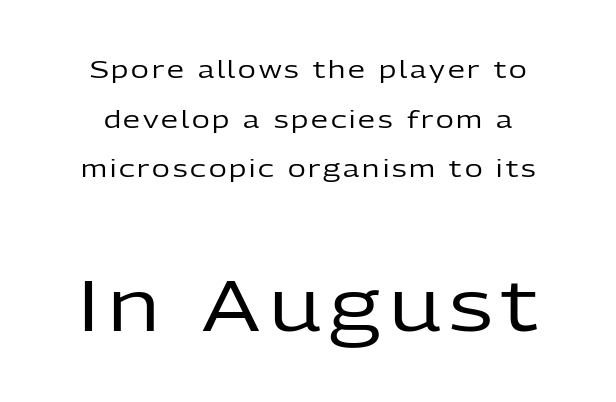
{"serif": "no", "italic": "no", "bold": "no", "weight": "regular", "width": "normal", "stroke_contrast": "low", "x_height": "medium", "monospaced": "no", "underline": "no", "line_spacing": "loose", "line_spacing_ratio": 2.07, "larger_block": "second", "size_ratio": 3.0, "glyph_px": 72}
